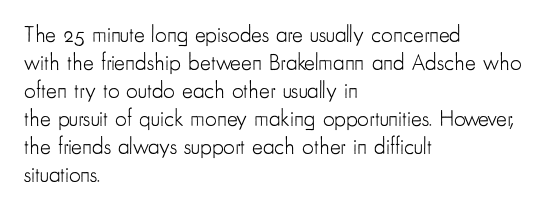
Q: Is the text bold? A: No.
Q: Is the text italic (slanted)? A: No, it is upright.
Q: Is the text underlined? A: No.
Q: How is the paragraph aligned? A: Left-aligned.
Q: Is the spacing between letters normal or unusually wide? A: Normal.
